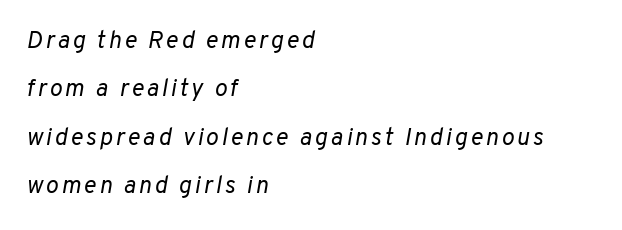
Q: Is the text bold? A: No.
Q: Is the text italic (slanted)? A: Yes, it leans right by about 10 degrees.
Q: Is the text underlined? A: No.
Q: How is the paragraph aligned? A: Left-aligned.
Q: Is the spacing between lines tight, normal or loose? A: Loose.
